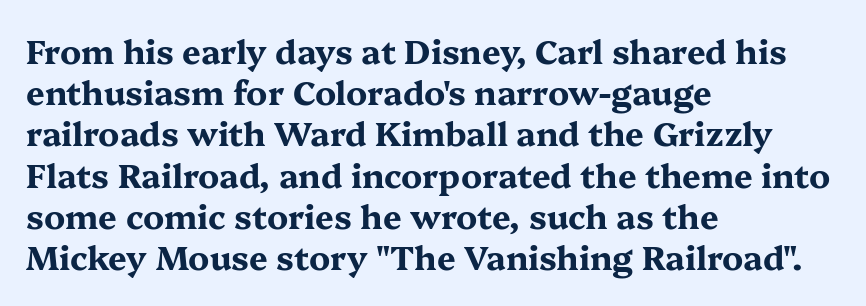
Q: Is the text bold? A: Yes.
Q: Is the text italic (slanted)? A: No, it is upright.
Q: Is the typeface a serif or a sans-serif typeface? A: Serif.
Q: Is the text underlined? A: No.
Q: How is the paragraph aligned? A: Left-aligned.
Q: Is the spacing between letters normal or unusually wide? A: Normal.
Q: Is the spacing between lines tight, normal or loose? A: Normal.
Q: Width (condensed, normal, or wide)? A: Wide.
Q: Stroke contrast? A: Medium.
Q: x-height? A: Medium.
Q: Monospaced? A: No.
